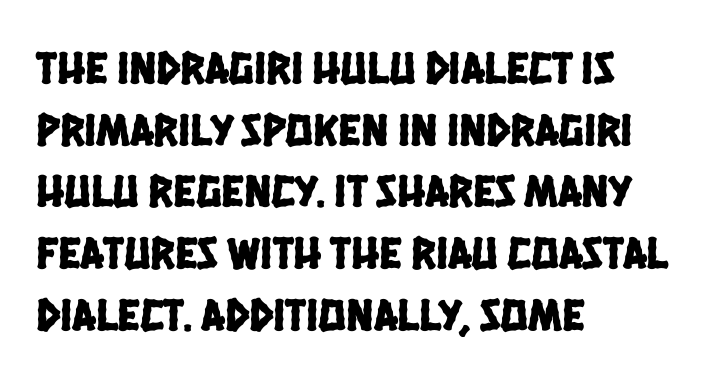
{"serif": "no", "width": "condensed", "stroke_contrast": "low", "x_height": "large", "monospaced": "no", "underline": "no", "align": "left", "line_spacing": "normal", "line_spacing_ratio": 1.34, "letter_spacing": "normal", "letter_spacing_em": 0.0, "glyph_px": 46}
